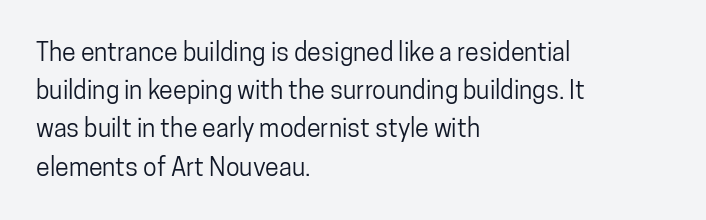
{"italic": "no", "underline": "no", "align": "left", "line_spacing": "normal", "line_spacing_ratio": 1.53, "letter_spacing": "normal", "letter_spacing_em": 0.0, "glyph_px": 25}
